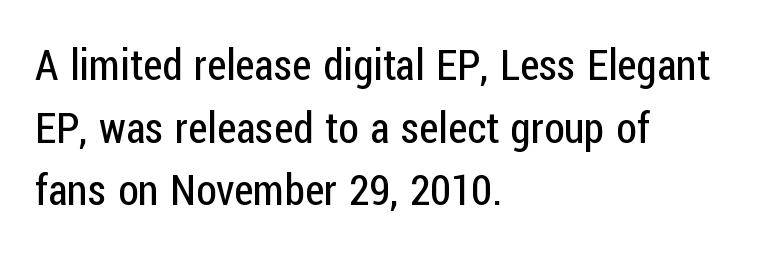
Visually the block forms a straight wall on the left and a jagged coastline on the right. The font's upright variant was chosen for this text. What's the leading like? Ordinary, nothing unusual. A sans-serif font was chosen for this passage.
